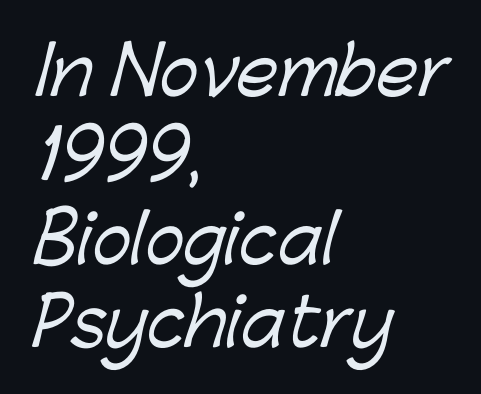
Notice how the passage keeps a crisp vertical edge on the left only. Character widths vary here, with narrow letters taking less room than wide ones. The letters sit at their default tracking, neither squeezed nor spread. Does the leading feel generous? No, just average. Words float on clear page, feet unadorned. In terms of letterform style, serifs are entirely absent.
